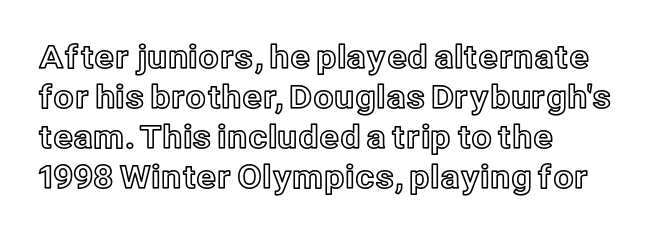
Q: Is the text italic (slanted)? A: No, it is upright.
Q: Is the text underlined? A: No.
Q: How is the paragraph aligned? A: Left-aligned.
Q: Is the spacing between letters normal or unusually wide? A: Normal.
Q: Is the spacing between lines tight, normal or loose? A: Normal.
Q: Width (condensed, normal, or wide)? A: Normal.
Q: x-height? A: Medium.
Q: Monospaced? A: No.
